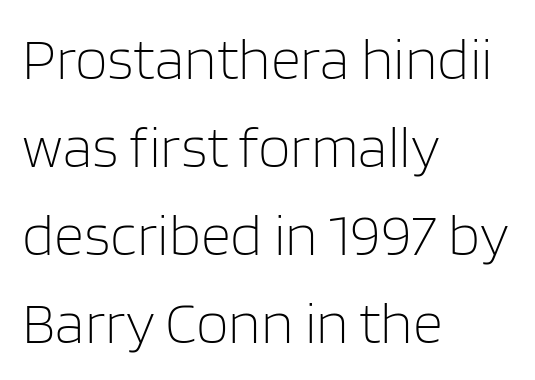
{"serif": "no", "italic": "no", "bold": "no", "weight": "light", "width": "normal", "stroke_contrast": "low", "x_height": "large", "monospaced": "no", "underline": "no", "align": "left", "line_spacing": "normal", "line_spacing_ratio": 1.49, "letter_spacing": "normal", "letter_spacing_em": 0.0, "glyph_px": 59}
